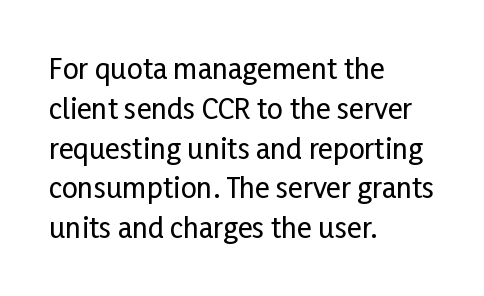
Q: Is the text italic (slanted)? A: No, it is upright.
Q: Is the typeface a serif or a sans-serif typeface? A: Sans-serif.
Q: Is the text underlined? A: No.
Q: How is the paragraph aligned? A: Left-aligned.
Q: Is the spacing between letters normal or unusually wide? A: Normal.
Q: Is the spacing between lines tight, normal or loose? A: Normal.
Q: Width (condensed, normal, or wide)? A: Condensed.
Q: Stroke contrast? A: Low.
Q: x-height? A: Medium.
Q: Monospaced? A: No.
